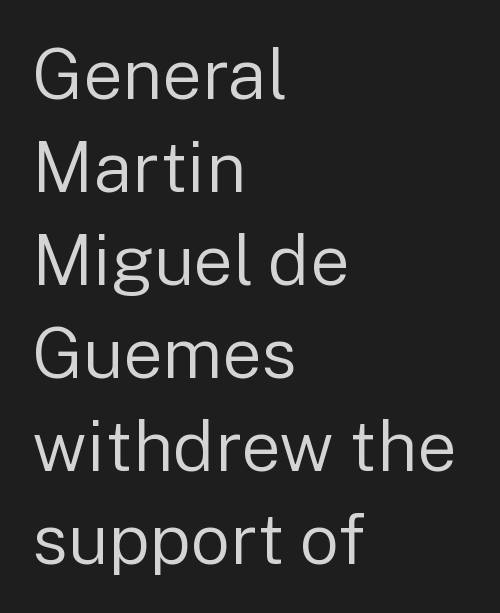
Q: Is the text bold? A: No.
Q: Is the text italic (slanted)? A: No, it is upright.
Q: Is the typeface a serif or a sans-serif typeface? A: Sans-serif.
Q: Is the text underlined? A: No.
Q: How is the paragraph aligned? A: Left-aligned.
Q: Is the spacing between letters normal or unusually wide? A: Normal.
Q: Is the spacing between lines tight, normal or loose? A: Normal.
Q: Width (condensed, normal, or wide)? A: Normal.
Q: Stroke contrast? A: Low.
Q: x-height? A: Medium.
Q: Monospaced? A: No.
